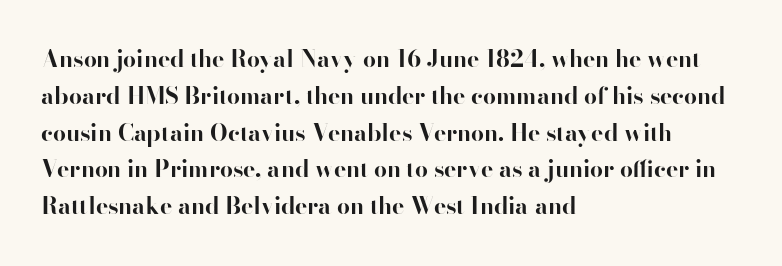
{"italic": "no", "bold": "yes", "underline": "no", "align": "left", "line_spacing": "normal", "line_spacing_ratio": 1.6, "letter_spacing": "normal", "letter_spacing_em": 0.0, "glyph_px": 23}
